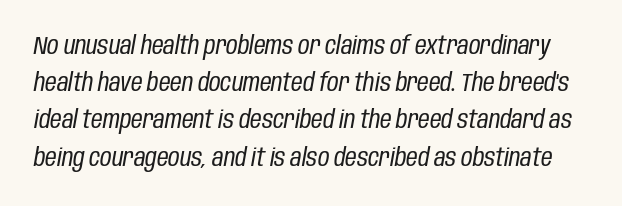
Q: Is the text bold? A: No.
Q: Is the text italic (slanted)? A: Yes, it leans right by about 10 degrees.
Q: Is the text underlined? A: No.
Q: Is the spacing between letters normal or unusually wide? A: Normal.
Q: Is the spacing between lines tight, normal or loose? A: Normal.
